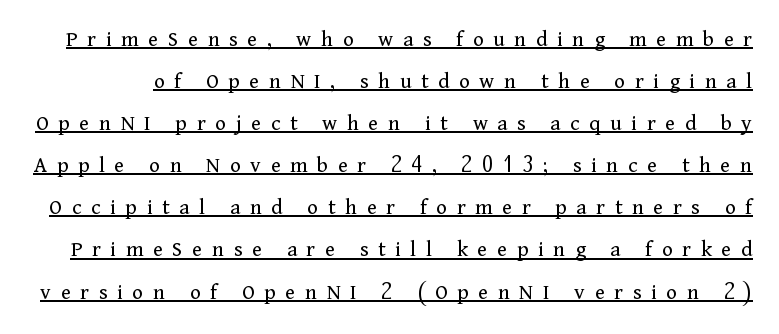
{"italic": "no", "bold": "no", "underline": "yes", "line_spacing_ratio": 1.83, "letter_spacing": "wide", "letter_spacing_em": 0.42, "glyph_px": 23}
